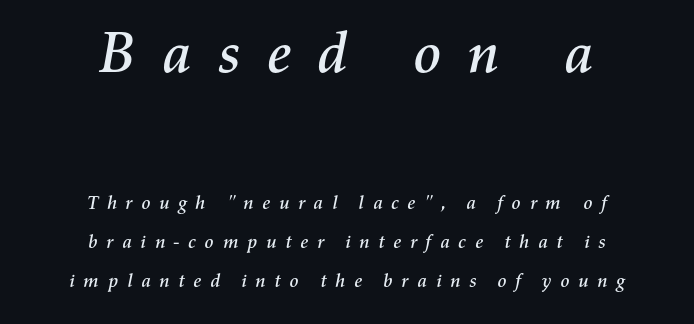
The image shows 58 px text type, italic (leaning right); set centered, loose line spacing (2.05x), unusually wide letter spacing (+0.41 em), not underlined; the first (top) block is 3.05x larger; medium stroke contrast and a medium x-height.
